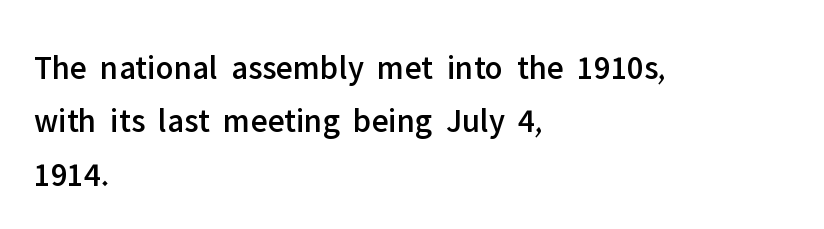
Is this a fixed-width face? No — the glyphs have proportional, varying widths. Nothing unusual about the tracking: characters are spaced as the font intends. The characters display no serif detailing; their extremities are plain. Horizontal alignment here is leftward, the default for most running prose.
